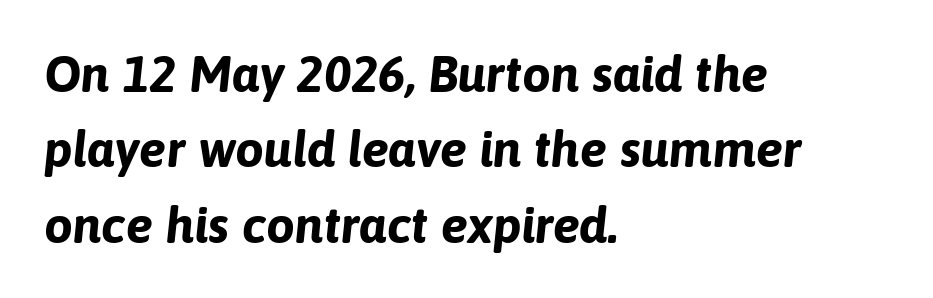
Each letter keeps its own natural width here, so spacing adapts to shape. Left-aligned paragraph, ragged on the right. Observe the lean: these are italic letterforms. Strong, thick strokes mark this as bold type.
